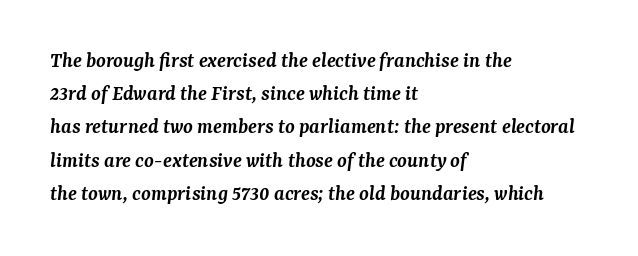
Q: Is the text bold? A: Semi-bold.
Q: Is the text italic (slanted)? A: Yes, it leans right by about 7 degrees.
Q: Is the text underlined? A: No.
Q: How is the paragraph aligned? A: Left-aligned.
Q: Is the spacing between letters normal or unusually wide? A: Normal.
Q: Is the spacing between lines tight, normal or loose? A: Normal.
